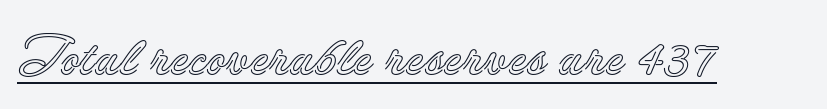
The image shows 55 px text type; set normal letter spacing, underlined; a small x-height.
